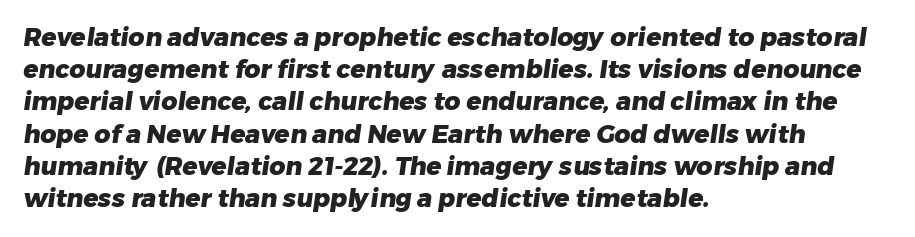
Q: Is the text bold? A: Yes.
Q: Is the text underlined? A: No.
Q: How is the paragraph aligned? A: Left-aligned.
Q: Is the spacing between letters normal or unusually wide? A: Normal.
Q: Is the spacing between lines tight, normal or loose? A: Normal.
